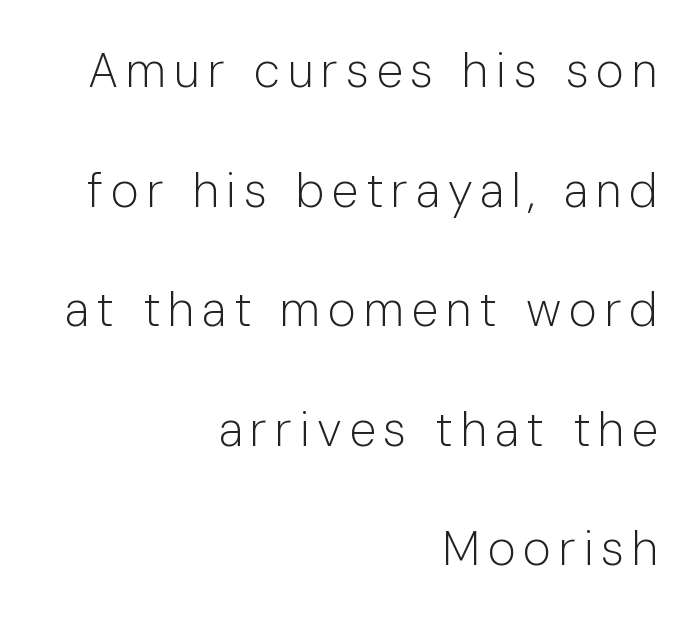
This is roman type, the default non-slanted kind. Is this a fixed-width face? No — the glyphs have proportional, varying widths. This is not heavy type; no bold has been used. Vertical spacing — loose. Plain, unruled lines of type.
